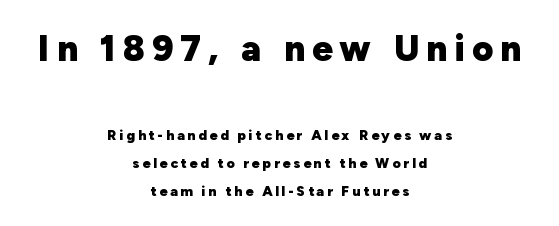
The passage shown is emphatically bold. A centered setting, common on invitations and titles, is used for this passage. Classification — sans serif. Proportional: the letters do not fall into vertical columns.
